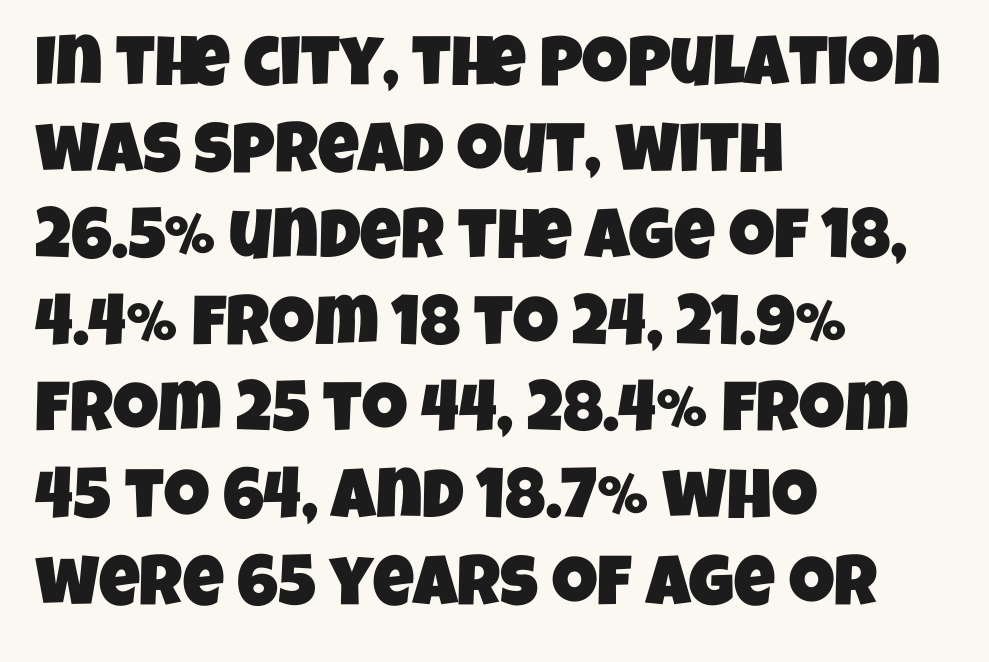
Q: Is the typeface a serif or a sans-serif typeface? A: Sans-serif.
Q: Is the text underlined? A: No.
Q: How is the paragraph aligned? A: Left-aligned.
Q: Is the spacing between letters normal or unusually wide? A: Normal.
Q: Width (condensed, normal, or wide)? A: Condensed.
Q: Stroke contrast? A: Low.
Q: x-height? A: Large.
Q: Monospaced? A: No.
